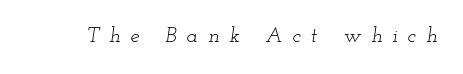
The image shows 21 px text type, italic (leaning right); set unusually wide letter spacing (+0.47 em), not underlined.
